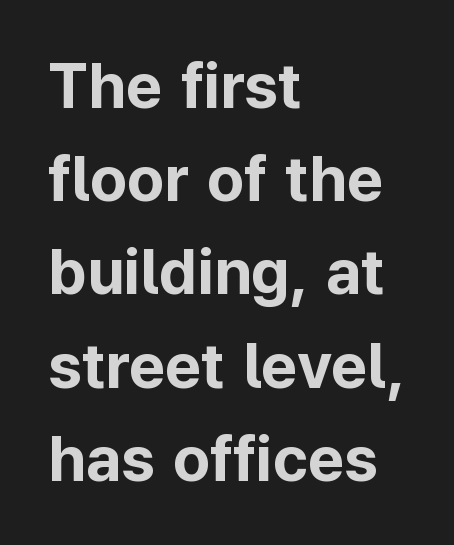
Q: Is the text bold? A: Yes.
Q: Is the text italic (slanted)? A: No, it is upright.
Q: Is the typeface a serif or a sans-serif typeface? A: Sans-serif.
Q: Is the text underlined? A: No.
Q: How is the paragraph aligned? A: Left-aligned.
Q: Is the spacing between letters normal or unusually wide? A: Normal.
Q: Is the spacing between lines tight, normal or loose? A: Normal.
Q: Width (condensed, normal, or wide)? A: Normal.
Q: Stroke contrast? A: Low.
Q: x-height? A: Medium.
Q: Monospaced? A: No.
